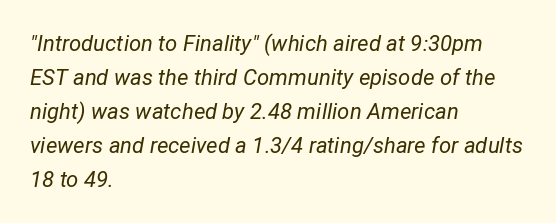
Q: Is the text bold? A: No.
Q: Is the text italic (slanted)? A: Yes, it leans right by about 12 degrees.
Q: Is the text underlined? A: No.
Q: How is the paragraph aligned? A: Left-aligned.
Q: Is the spacing between letters normal or unusually wide? A: Normal.
Q: Is the spacing between lines tight, normal or loose? A: Normal.
